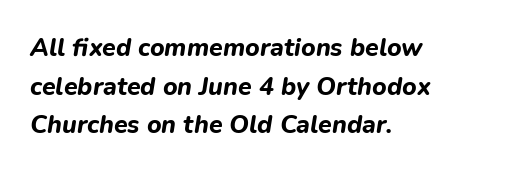
{"italic": "yes", "lean": "right", "slant_degrees": 9, "bold": "yes", "underline": "no", "align": "left", "line_spacing": "normal", "line_spacing_ratio": 1.55, "letter_spacing": "normal", "letter_spacing_em": 0.0, "glyph_px": 25}
